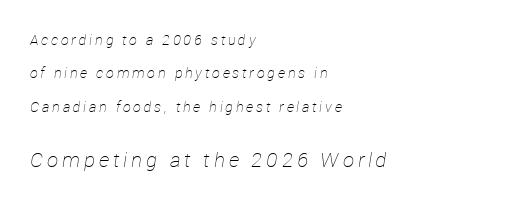
The later block is typeset at a bigger size than the earlier block. Stems and bowls with no extra thickness — not bold. Italic? Definitely — the glyphs are oblique. Bare-footed words on every line. Leading: increased. The paragraph shown leans on its left margin.
